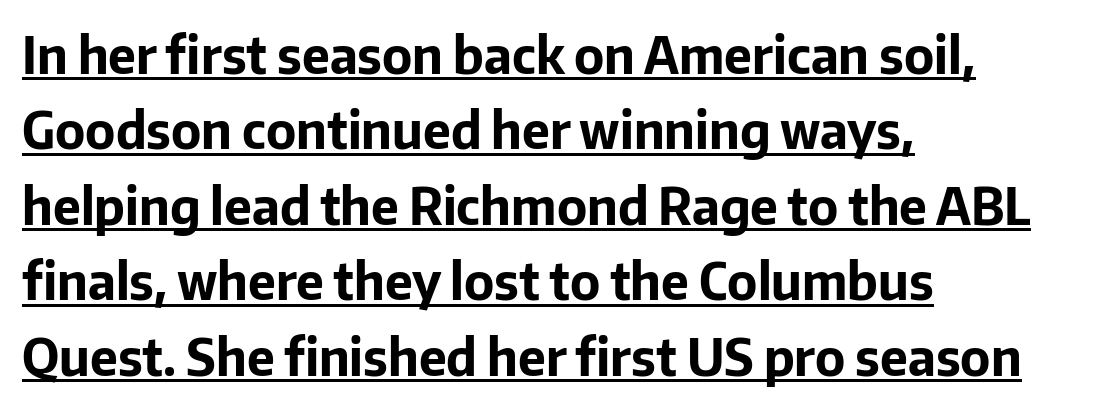
Q: Is the text bold? A: Yes.
Q: Is the text italic (slanted)? A: No, it is upright.
Q: Is the typeface a serif or a sans-serif typeface? A: Sans-serif.
Q: Is the text underlined? A: Yes.
Q: How is the paragraph aligned? A: Left-aligned.
Q: Is the spacing between letters normal or unusually wide? A: Normal.
Q: Is the spacing between lines tight, normal or loose? A: Normal.
Q: Width (condensed, normal, or wide)? A: Normal.
Q: Stroke contrast? A: Low.
Q: x-height? A: Medium.
Q: Monospaced? A: No.
